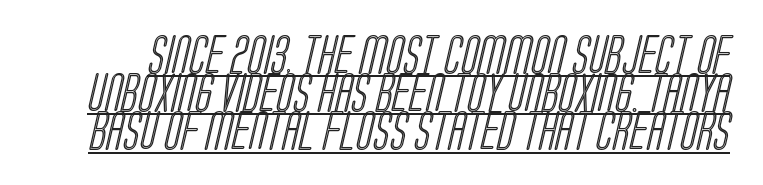
Q: Is the text underlined? A: Yes.
Q: Is the spacing between letters normal or unusually wide? A: Normal.
Q: Is the spacing between lines tight, normal or loose? A: Tight.
Q: Width (condensed, normal, or wide)? A: Condensed.
Q: x-height? A: Large.
Q: Monospaced? A: No.
